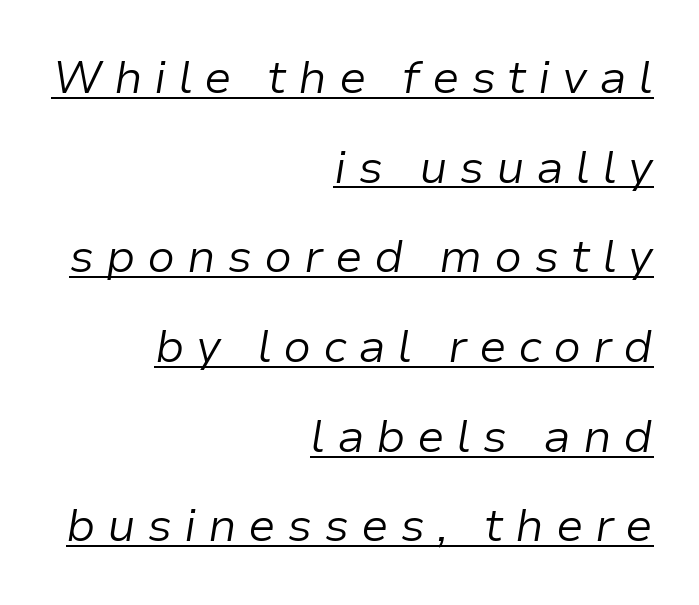
{"italic": "yes", "lean": "right", "slant_degrees": 9, "bold": "no", "weight": "light", "width": "normal", "stroke_contrast": "low", "x_height": "medium", "monospaced": "no", "underline": "yes", "align": "right", "line_spacing": "loose", "line_spacing_ratio": 1.95, "letter_spacing": "wide", "letter_spacing_em": 0.25, "glyph_px": 46}
